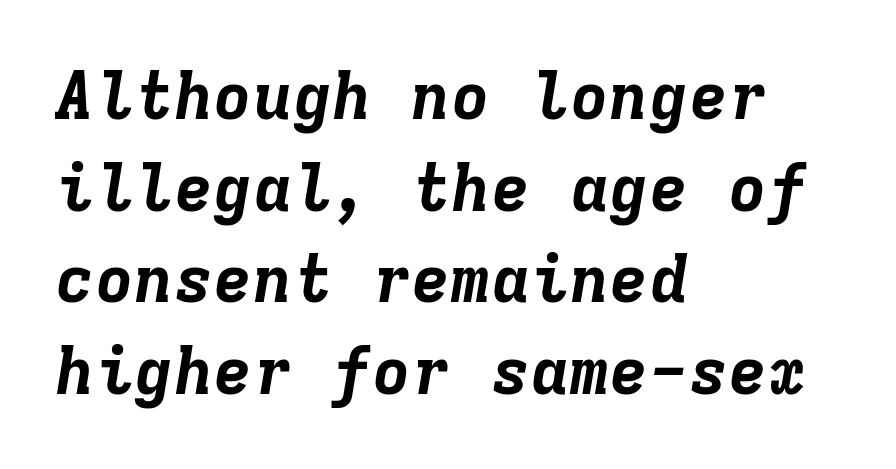
Q: Is the text bold? A: Yes.
Q: Is the text italic (slanted)? A: Yes, it leans right by about 9 degrees.
Q: Is the text underlined? A: No.
Q: How is the paragraph aligned? A: Left-aligned.
Q: Is the spacing between letters normal or unusually wide? A: Normal.
Q: Is the spacing between lines tight, normal or loose? A: Normal.
Q: Width (condensed, normal, or wide)? A: Normal.
Q: Stroke contrast? A: Low.
Q: x-height? A: Medium.
Q: Monospaced? A: Yes.
